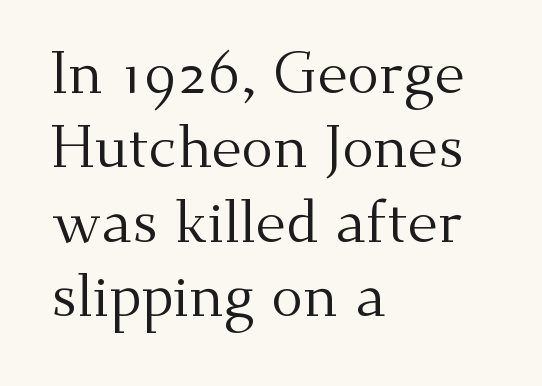
Notice how descenders clear the ascenders below comfortably — that's standard leading. No extra tracking has been applied to these lines. The weight tops out at a normal text grade. The type family on display is of the serif kind.
